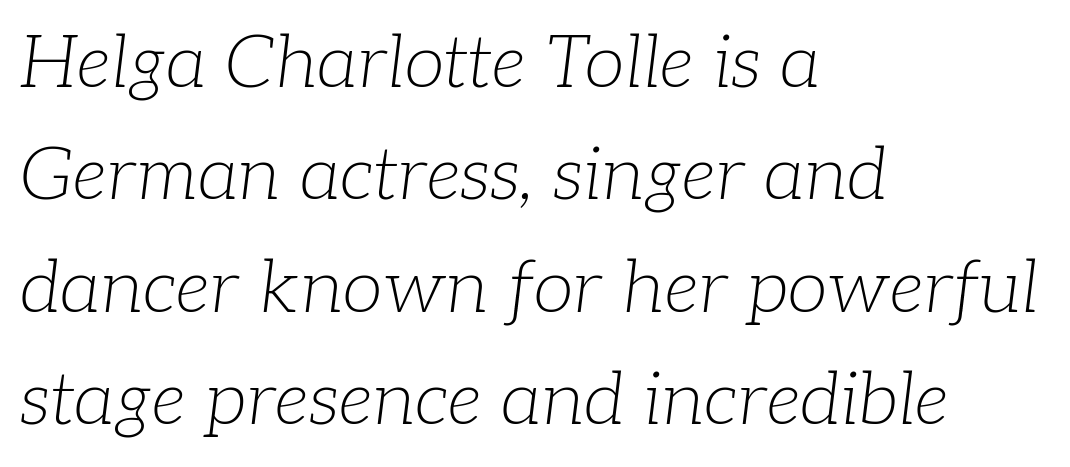
{"serif": "yes", "italic": "yes", "lean": "right", "slant_degrees": 7, "bold": "no", "weight": "light", "width": "normal", "stroke_contrast": "low", "x_height": "medium", "monospaced": "no", "underline": "no", "align": "left", "line_spacing": "normal", "line_spacing_ratio": 1.54, "letter_spacing": "normal", "letter_spacing_em": 0.0, "glyph_px": 73}
